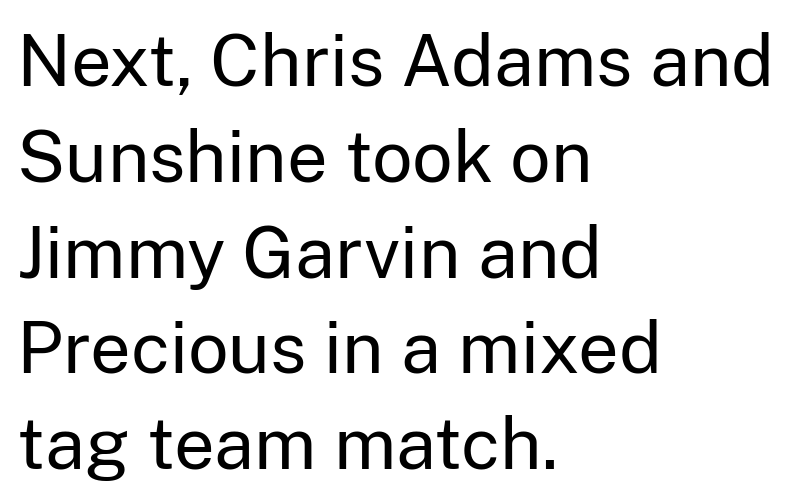
Regarding serifs, this sample does without them. The area under the type is left untouched. Do the characters align in a grid? No, the font is proportional. Posture: upright roman.
